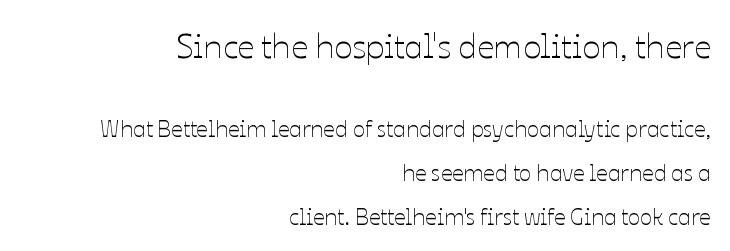
The type sits square on the baseline with zero lean. Line endings align vertically; line beginnings do not. The designer gave the opening block more size than the closing block. One glance says open: line gaps are wider than usual.
